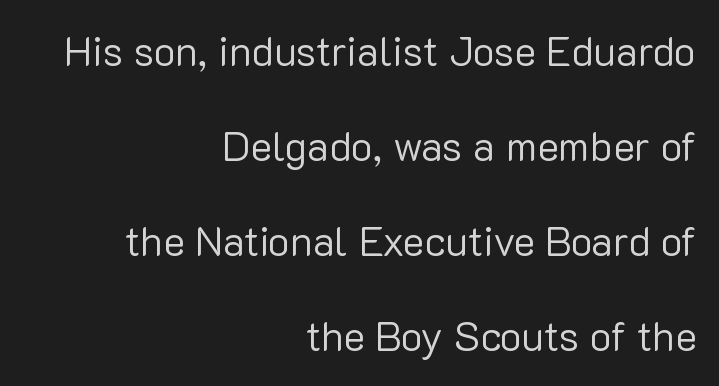
A sans-serif font was chosen for this passage. The vertical gap from one line to the next is large. Stems and bowls with no extra thickness — not bold. The letters stand upright; this is a roman face. The space directly below the letters is spotless. Character widths vary here, with narrow letters taking less room than wide ones.
